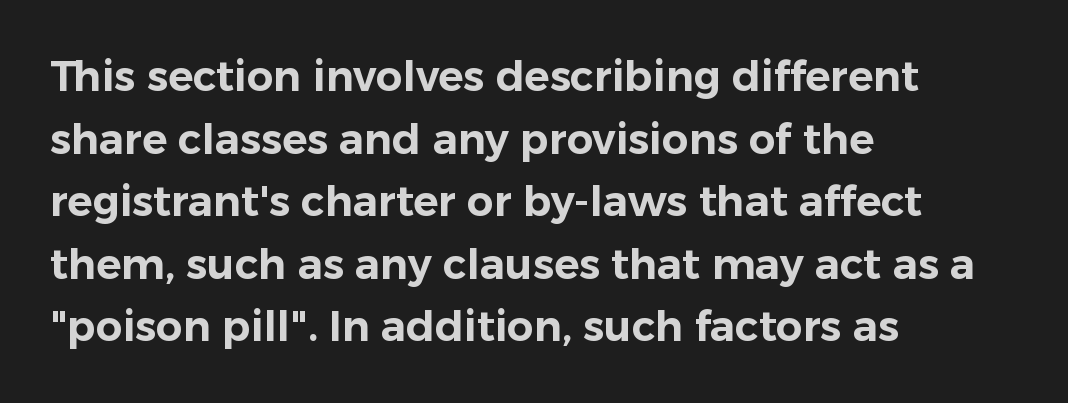
Does the lettering tilt? It doesn't — this is upright. In terms of letterform style, serifs are entirely absent. This rendering uses left alignment, leaving the right contour irregular. Observe the ordinary spacing: letters are neighbours, not strangers. Each letter keeps its own natural width here, so spacing adapts to shape.
